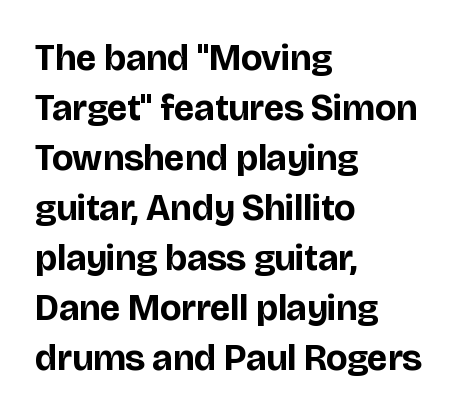
Q: Is the text bold? A: Yes.
Q: Is the text italic (slanted)? A: No, it is upright.
Q: Is the typeface a serif or a sans-serif typeface? A: Sans-serif.
Q: Is the text underlined? A: No.
Q: How is the paragraph aligned? A: Left-aligned.
Q: Is the spacing between letters normal or unusually wide? A: Normal.
Q: Is the spacing between lines tight, normal or loose? A: Normal.
Q: Width (condensed, normal, or wide)? A: Normal.
Q: Stroke contrast? A: Low.
Q: x-height? A: Large.
Q: Monospaced? A: No.
